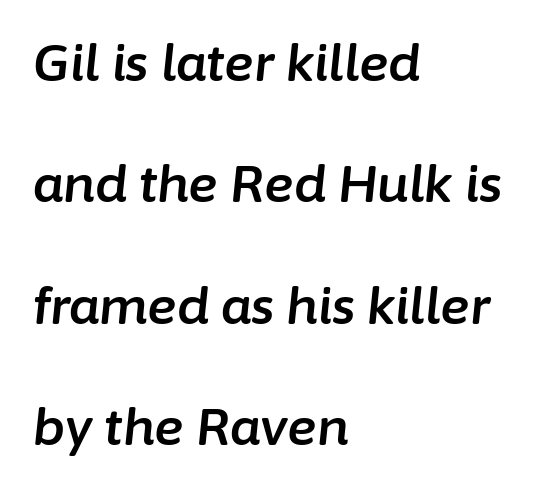
The typography opts for an oblique posture over an upright one. Nothing unusual about the tracking: characters are spaced as the font intends. Looks like regular typesetting: each glyph gets only the width it needs. Only glyphs here, with clear space below each row.
